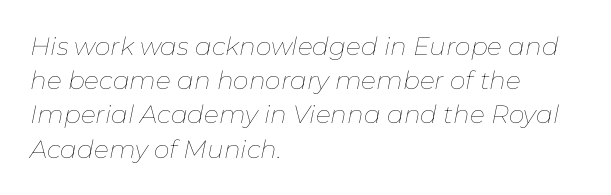
Q: Is the text bold? A: No.
Q: Is the text italic (slanted)? A: Yes, it leans right by about 11 degrees.
Q: Is the text underlined? A: No.
Q: How is the paragraph aligned? A: Left-aligned.
Q: Is the spacing between letters normal or unusually wide? A: Normal.
Q: Is the spacing between lines tight, normal or loose? A: Normal.
